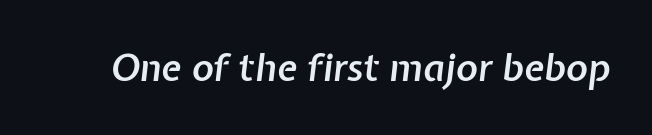
Q: Is the text bold? A: Semi-bold.
Q: Is the text italic (slanted)? A: Yes, it leans right by about 7 degrees.
Q: Is the text underlined? A: No.
Q: Is the spacing between letters normal or unusually wide? A: Normal.
Q: Width (condensed, normal, or wide)? A: Normal.
Q: Stroke contrast? A: Low.
Q: x-height? A: Medium.
Q: Monospaced? A: No.
